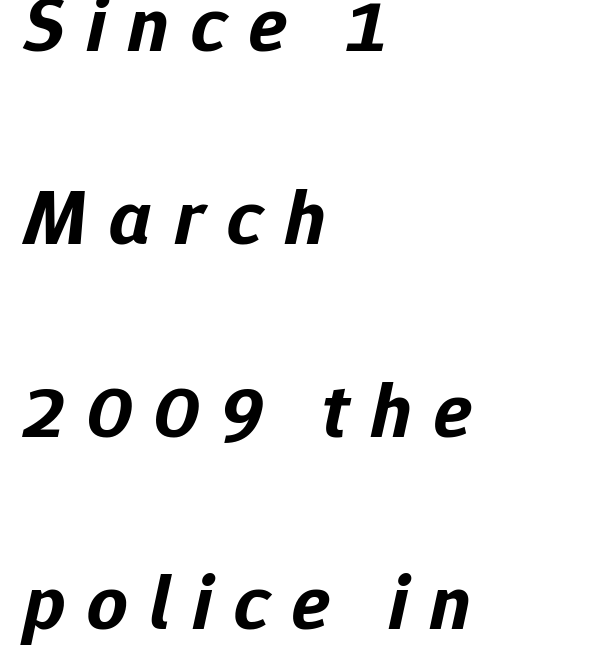
The image shows 79 px bold type, italic (leaning right); set left-aligned, loose line spacing (2.44x), unusually wide letter spacing (+0.28 em), not underlined; low stroke contrast and a medium x-height.
